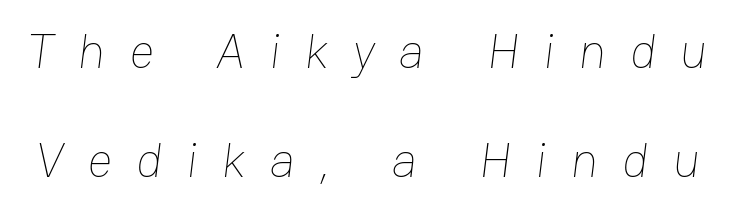
The image shows 49 px thin type; set loose line spacing (2.23x), unusually wide letter spacing (+0.49 em), not underlined; low stroke contrast and a medium x-height.
